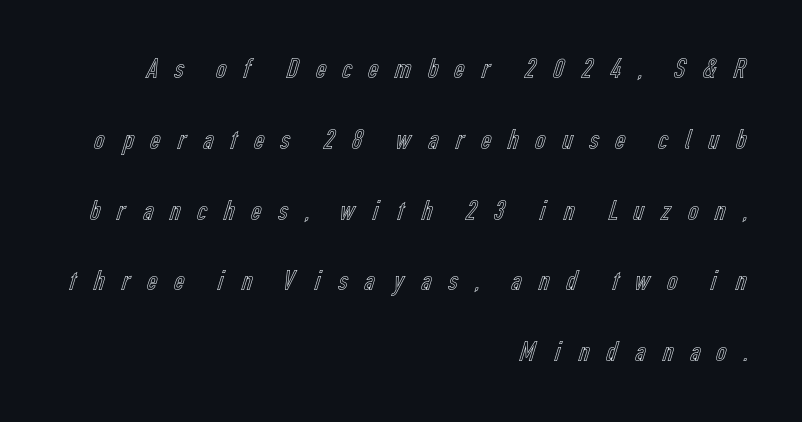
The image shows 29 px condensed type; set right-aligned, loose line spacing (2.44x), unusually wide letter spacing (+0.47 em), not underlined; a medium x-height.
